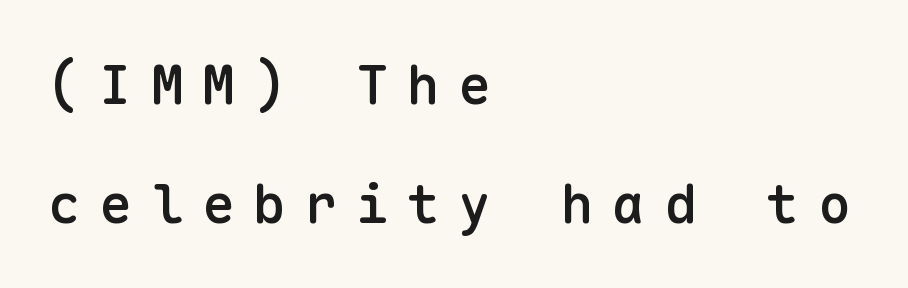
The image shows 54 px semibold sans-serif type, upright, monospaced; set left-aligned, loose line spacing (2.2x), unusually wide letter spacing (+0.35 em), not underlined; low stroke contrast and a medium x-height.
